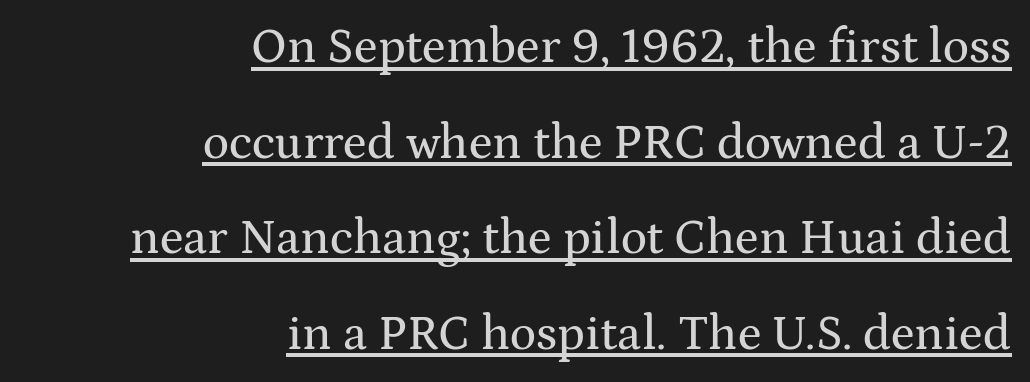
Q: Is the text italic (slanted)? A: No, it is upright.
Q: Is the typeface a serif or a sans-serif typeface? A: Serif.
Q: Is the text underlined? A: Yes.
Q: How is the paragraph aligned? A: Right-aligned.
Q: Is the spacing between letters normal or unusually wide? A: Normal.
Q: Is the spacing between lines tight, normal or loose? A: Loose.
Q: Width (condensed, normal, or wide)? A: Wide.
Q: Stroke contrast? A: Medium.
Q: x-height? A: Medium.
Q: Monospaced? A: No.
